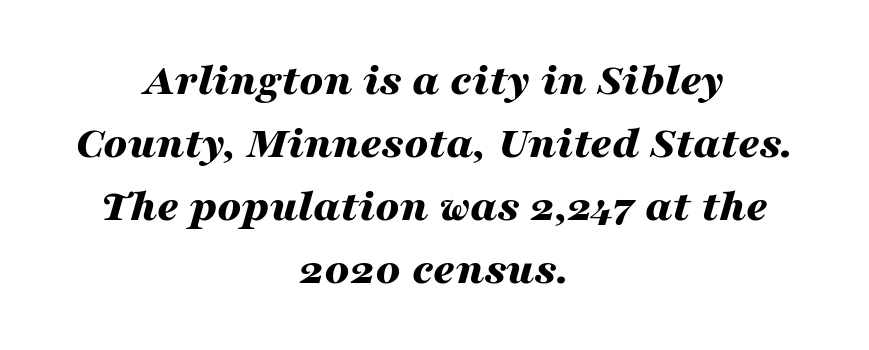
Q: Is the text bold? A: Yes.
Q: Is the text italic (slanted)? A: Yes, it leans right by about 16 degrees.
Q: Is the text underlined? A: No.
Q: How is the paragraph aligned? A: Centered.
Q: Is the spacing between letters normal or unusually wide? A: Normal.
Q: Is the spacing between lines tight, normal or loose? A: Normal.
Q: Width (condensed, normal, or wide)? A: Wide.
Q: Stroke contrast? A: Medium.
Q: x-height? A: Medium.
Q: Monospaced? A: No.
